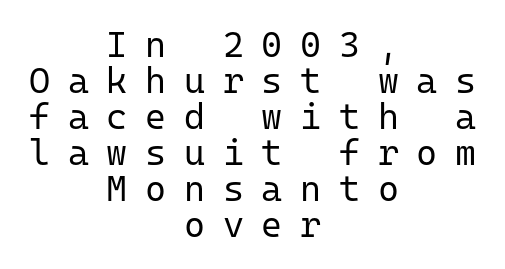
These lines huddle together more closely than default settings would place them. The setting favours the middle, as headings and verse often do. Monospaced: the letters line up in strict vertical columns. I'd call this a sans setting — the letters go barefoot. The type sits square on the baseline with zero lean.
